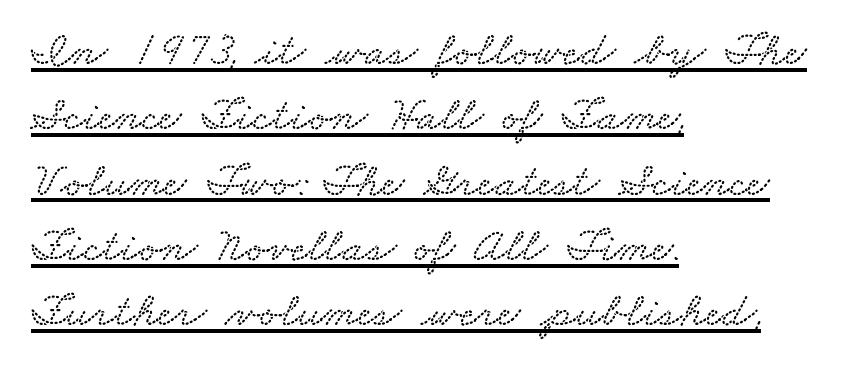
Q: Is the text underlined? A: Yes.
Q: How is the paragraph aligned? A: Left-aligned.
Q: Is the spacing between letters normal or unusually wide? A: Normal.
Q: Is the spacing between lines tight, normal or loose? A: Normal.
Q: Width (condensed, normal, or wide)? A: Wide.
Q: Stroke contrast? A: Low.
Q: x-height? A: Small.
Q: Monospaced? A: No.
